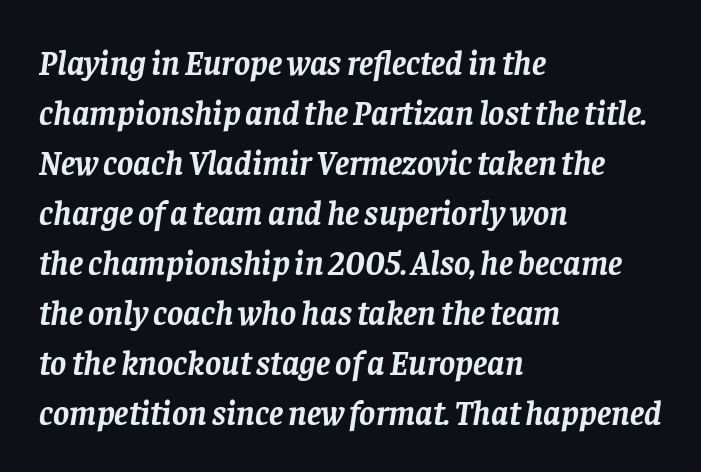
{"serif": "yes", "italic": "yes", "lean": "right", "slant_degrees": 8, "bold": "yes", "weight": "semibold", "width": "normal", "stroke_contrast": "low", "x_height": "large", "monospaced": "no", "underline": "no", "align": "left", "line_spacing": "normal", "line_spacing_ratio": 1.47, "letter_spacing": "normal", "letter_spacing_em": 0.0, "glyph_px": 34}
